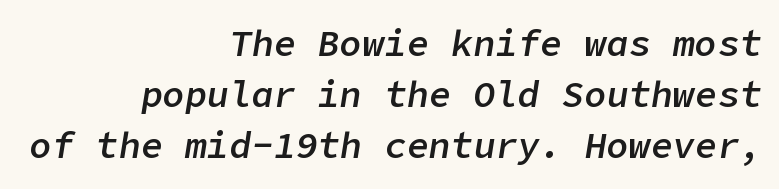
Q: Is the text bold? A: Semi-bold.
Q: Is the text italic (slanted)? A: Yes, it leans right by about 9 degrees.
Q: Is the text underlined? A: No.
Q: How is the paragraph aligned? A: Right-aligned.
Q: Is the spacing between letters normal or unusually wide? A: Normal.
Q: Is the spacing between lines tight, normal or loose? A: Normal.
Q: Width (condensed, normal, or wide)? A: Normal.
Q: Stroke contrast? A: Low.
Q: x-height? A: Medium.
